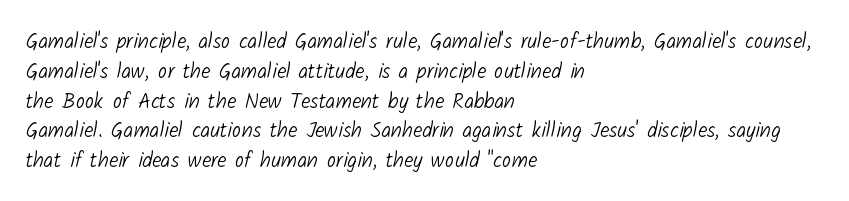
A quiet, ordinary-to-light weight characterises the typeface. This sample uses plain, unmodified letter spacing. Honestly, the row spacing looks completely unremarkable. The paragraph has a hard left edge and a soft right edge. Beneath every word, the page is bare.
